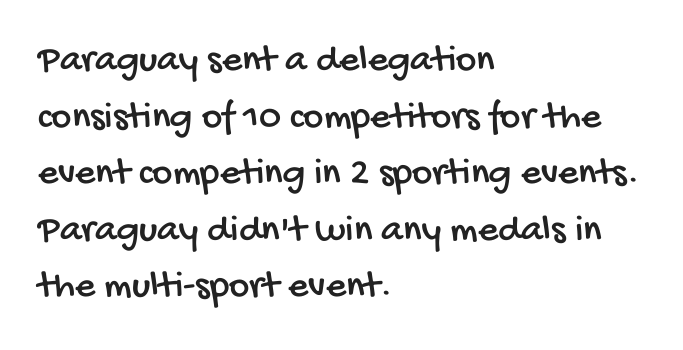
{"serif": "no", "width": "condensed", "stroke_contrast": "low", "x_height": "large", "monospaced": "no", "underline": "no", "align": "left", "line_spacing": "normal", "line_spacing_ratio": 1.45, "letter_spacing": "normal", "letter_spacing_em": 0.0, "glyph_px": 39}
